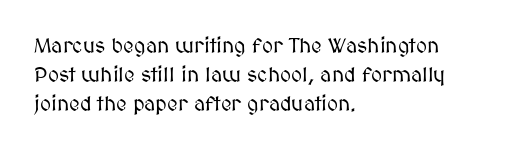
{"italic": "no", "underline": "no", "align": "left", "line_spacing": "normal", "line_spacing_ratio": 1.38, "letter_spacing": "normal", "letter_spacing_em": 0.0, "glyph_px": 21}
